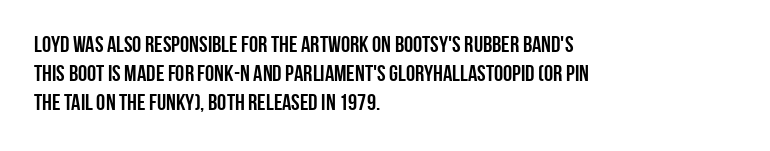
Is the block centered? No — it sits flush against the left margin. Strong, thick strokes mark this as bold type. Plain, unruled lines of type. Nothing unusual about the tracking: characters are spaced as the font intends. When letters stand straight like this, we call the style roman or upright. One glance says typical: line gaps are just what's usual.
